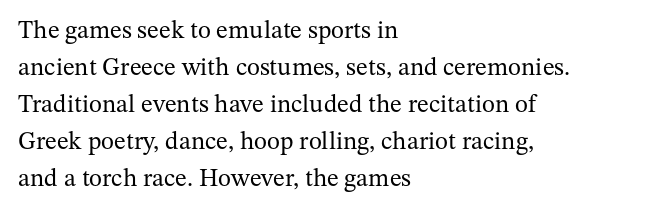
A typesetter would call this leading conventional body-copy spacing. Descender tails drop into unmarked territory. Visually the block forms a straight wall on the left and a jagged coastline on the right. Do the letters lean? They stand straight.
